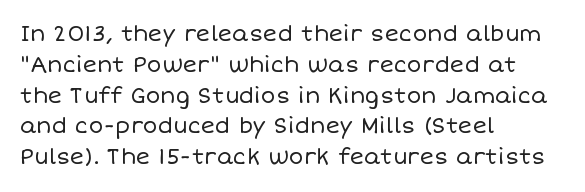
The image shows 22 px text type, upright; set left-aligned, normal line spacing (1.4x), normal letter spacing, not underlined.
